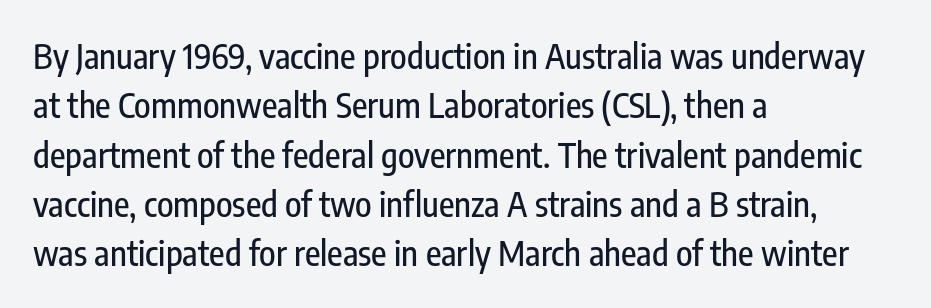
The image shows 34 px condensed sans-serif type, upright; set left-aligned, normal line spacing (1.45x), normal letter spacing, not underlined; low stroke contrast and a medium x-height.
